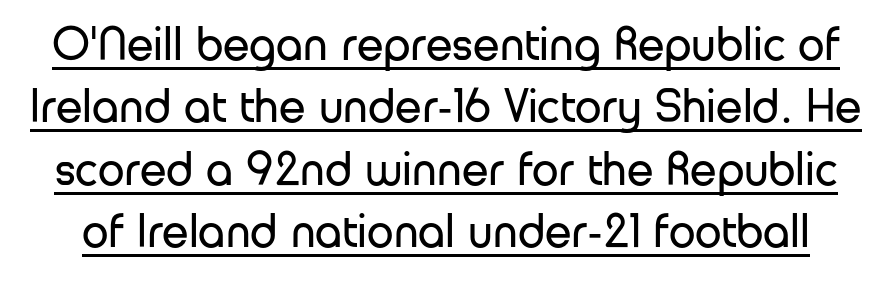
The image shows 48 px regular-weight sans-serif type, upright; set normal line spacing (1.3x), normal letter spacing, underlined; low stroke contrast and a medium x-height.
